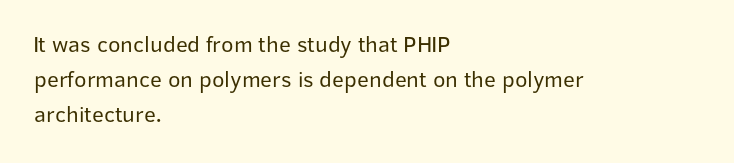
{"italic": "no", "bold": "no", "underline": "no", "align": "left", "line_spacing": "normal", "line_spacing_ratio": 1.53, "letter_spacing": "normal", "letter_spacing_em": 0.0, "glyph_px": 23}
